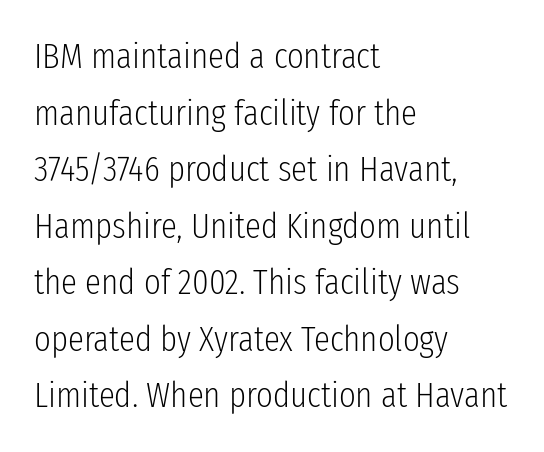
The zone under the glyphs is completely vacant. This sample has the flowing, uneven cadence of proportional lettering. Ordinary non-slanted type is in use. Compared with typical paragraphs, the rows here are spaced about the same.
